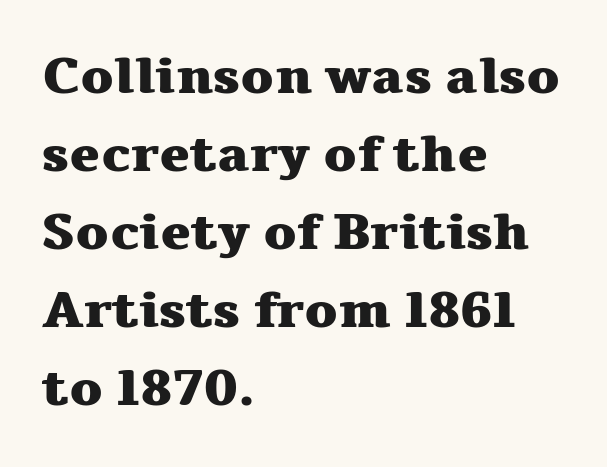
A typesetter would mark this as roman, not italic. In CSS terms this would be text-align: left. The passage shown is emphatically bold. Underline: absent. How would I describe the line gaps? Plain and ordinary.
